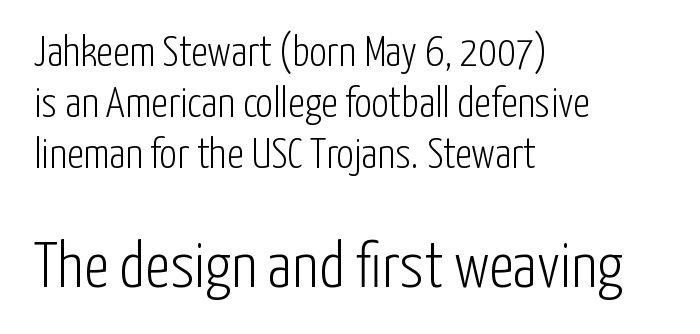
The string is rendered with underlining switched off. Spacing between characters is what you'd get straight out of the box. Two sizes are in play, and the larger belongs to the second block. I'd call this a sans setting — the letters go barefoot.
